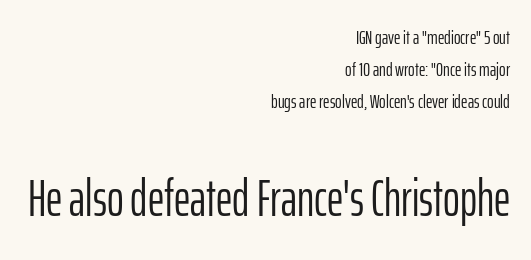
Q: Is the text bold? A: No.
Q: Is the text italic (slanted)? A: No, it is upright.
Q: Is the typeface a serif or a sans-serif typeface? A: Sans-serif.
Q: Is the text underlined? A: No.
Q: How is the paragraph aligned? A: Right-aligned.
Q: Is the spacing between letters normal or unusually wide? A: Normal.
Q: Is the spacing between lines tight, normal or loose? A: Normal.
Q: Which block of text is set in a larger size, the first (top) or the second (bottom)? A: The second (bottom) one.
Q: Width (condensed, normal, or wide)? A: Condensed.
Q: Stroke contrast? A: Low.
Q: x-height? A: Medium.
Q: Monospaced? A: No.
